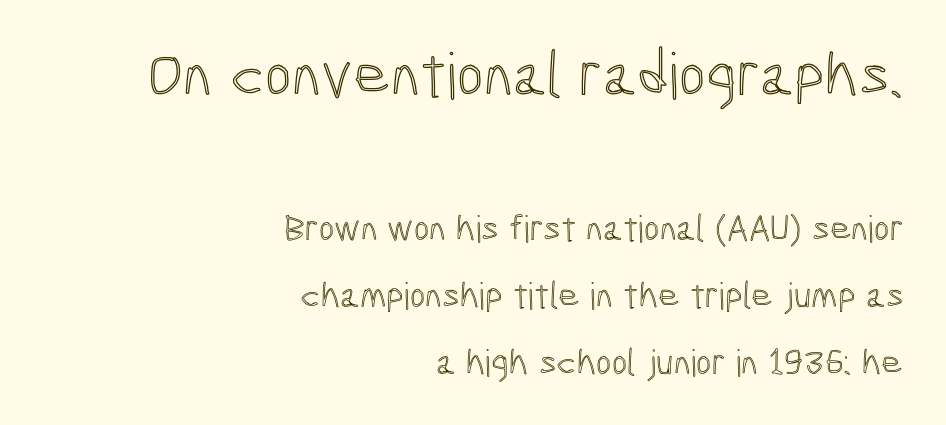
{"italic": "no", "width": "condensed", "x_height": "medium", "monospaced": "no", "underline": "no", "align": "right", "line_spacing_ratio": 1.81, "letter_spacing": "normal", "letter_spacing_em": 0.0, "larger_block": "first", "size_ratio": 1.73, "glyph_px": 64}
